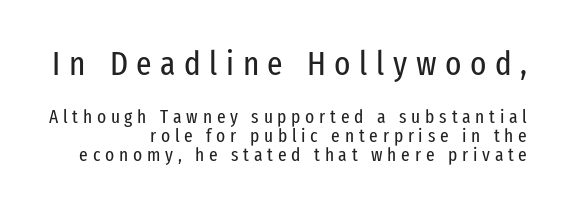
{"serif": "no", "italic": "no", "bold": "no", "weight": "regular", "width": "condensed", "stroke_contrast": "low", "x_height": "medium", "monospaced": "no", "underline": "no", "align": "right", "line_spacing": "tight", "line_spacing_ratio": 1.01, "letter_spacing": "wide", "letter_spacing_em": 0.25, "larger_block": "first", "size_ratio": 1.79, "glyph_px": 34}
